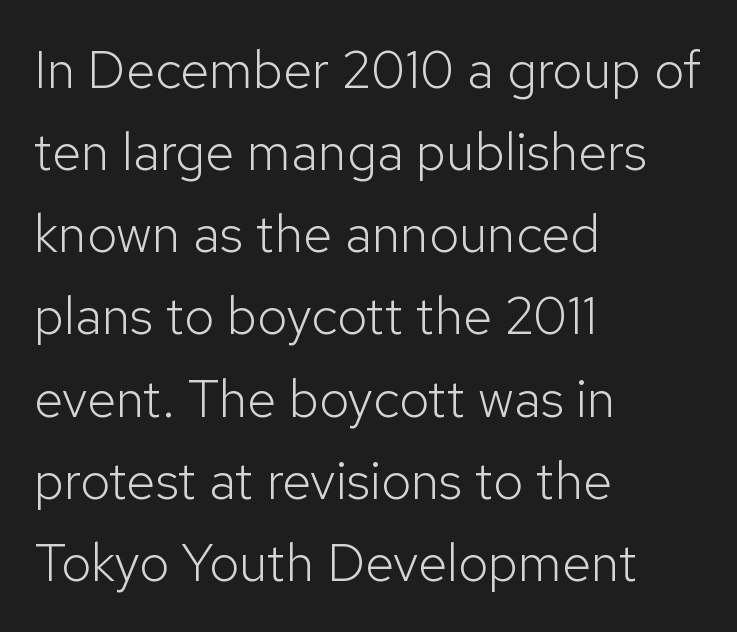
Q: Is the text bold? A: No.
Q: Is the text italic (slanted)? A: No, it is upright.
Q: Is the typeface a serif or a sans-serif typeface? A: Sans-serif.
Q: Is the text underlined? A: No.
Q: How is the paragraph aligned? A: Left-aligned.
Q: Is the spacing between letters normal or unusually wide? A: Normal.
Q: Is the spacing between lines tight, normal or loose? A: Normal.
Q: Width (condensed, normal, or wide)? A: Normal.
Q: Stroke contrast? A: Low.
Q: x-height? A: Medium.
Q: Monospaced? A: No.
